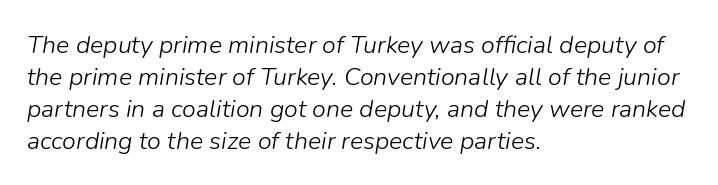
The image shows 25 px text type, italic (leaning right); set left-aligned, normal line spacing (1.28x), normal letter spacing, not underlined.
